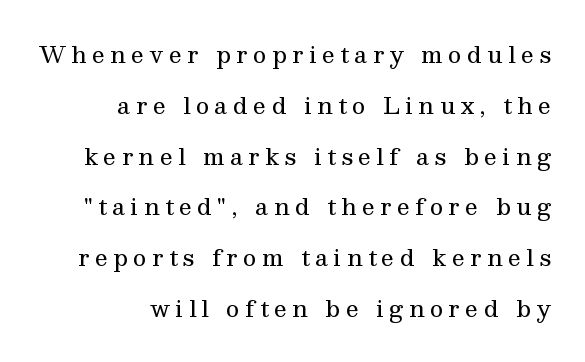
Q: Is the text bold? A: No.
Q: Is the text italic (slanted)? A: No, it is upright.
Q: Is the text underlined? A: No.
Q: How is the paragraph aligned? A: Right-aligned.
Q: Is the spacing between letters normal or unusually wide? A: Unusually wide.
Q: Is the spacing between lines tight, normal or loose? A: Loose.
